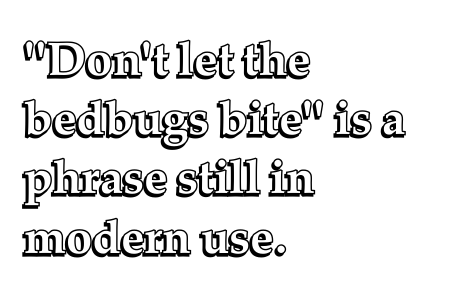
The rows are spaced the way most documents space them. Left-aligned paragraph, ragged on the right. The letterforms sit shoulder to shoulder at normal distance. Bare-footed words on every line. Characters remain perfectly vertical along every line. Looks like regular typesetting: each glyph gets only the width it needs.
